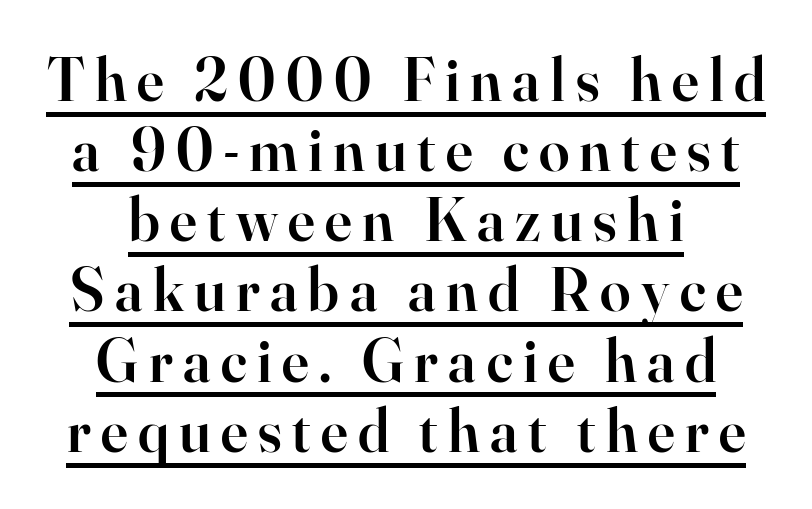
The block of text is dense from top to bottom, with scant space between rows. The letters stand straight up with perfectly vertical stems. The passage shown is typed in a proportional face where columns would drift. The setting favours the middle, as headings and verse often do. Typographically, this falls in the serif category.
